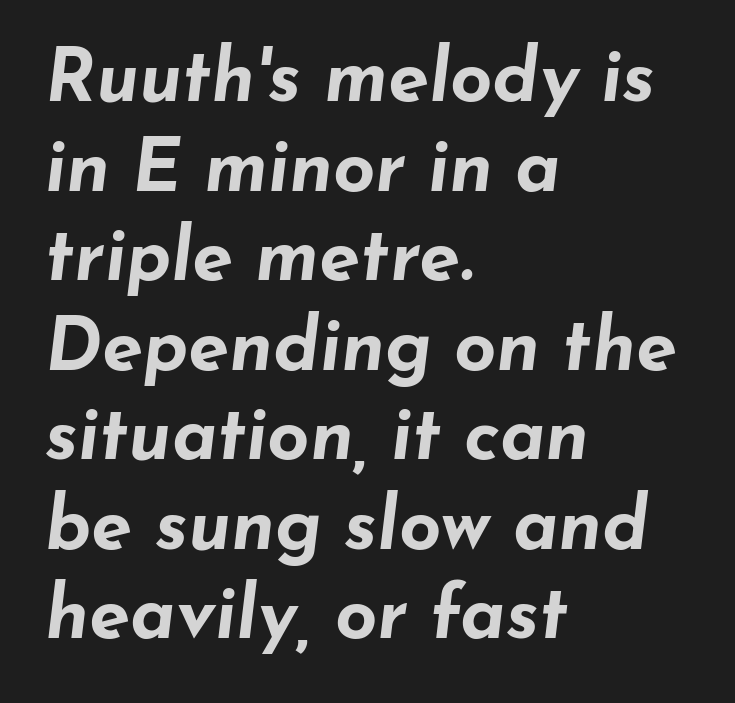
The image shows 74 px bold, wide type, italic (leaning right); set left-aligned, line spacing 1.21x, normal letter spacing, not underlined; low stroke contrast and a small x-height.
